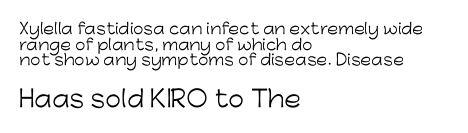
The image shows 23 px text type, upright; set left-aligned, tight line spacing (1.04x), normal letter spacing, not underlined; the second (bottom) block is 1.53x larger.
